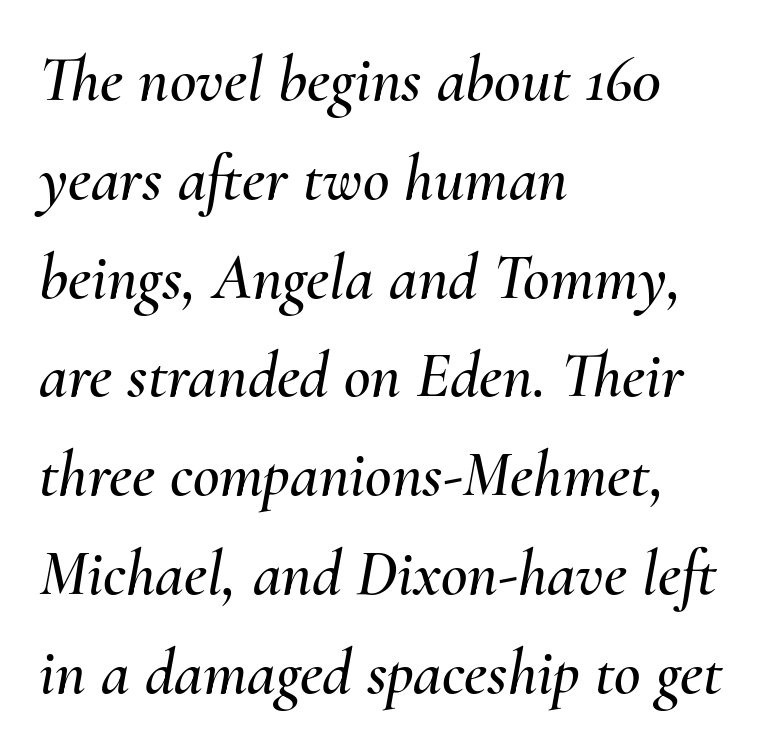
The image shows 65 px text type, italic (leaning right); set left-aligned, normal line spacing (1.52x), normal letter spacing, not underlined; medium stroke contrast and a small x-height.
